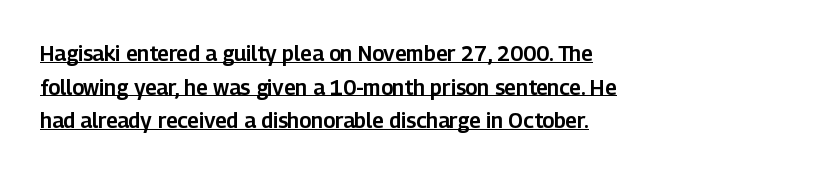
The image shows 21 px text type, upright; set left-aligned, normal line spacing (1.6x), normal letter spacing, underlined.
